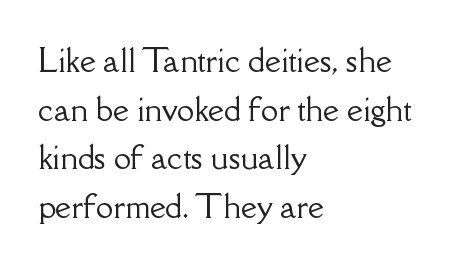
Is this a sans? No — the strokes have serifs. Posture: straight, roman, zero tilt. The face used here is proportionally spaced, like ordinary book or web type. Rows of type keep a routine distance in the vertical direction.
